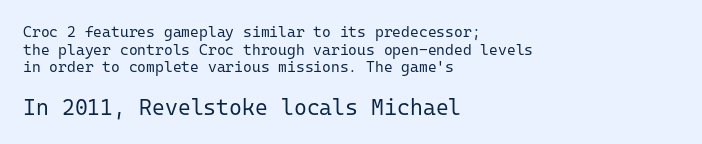
{"italic": "no", "bold": "no", "underline": "no", "align": "left", "line_spacing_ratio": 1.18, "letter_spacing": "normal", "letter_spacing_em": 0.0, "larger_block": "second", "size_ratio": 1.47, "glyph_px": 22}
